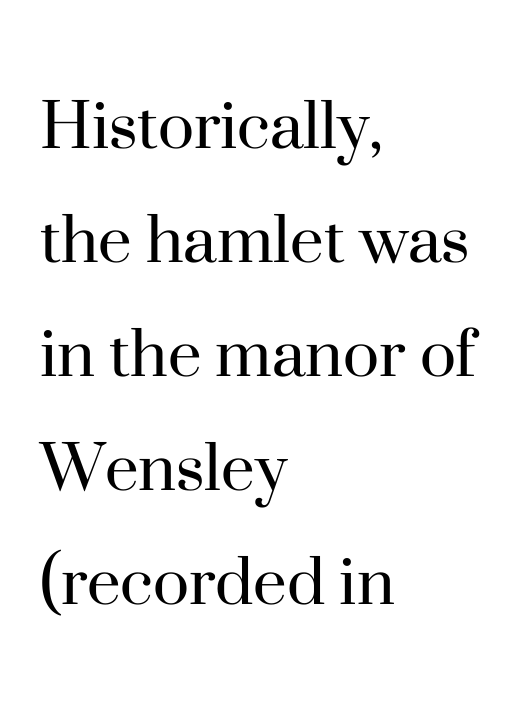
The image shows 76 px regular-weight serif type, upright; set left-aligned, normal line spacing (1.5x), normal letter spacing, not underlined; high stroke contrast and a small x-height.
